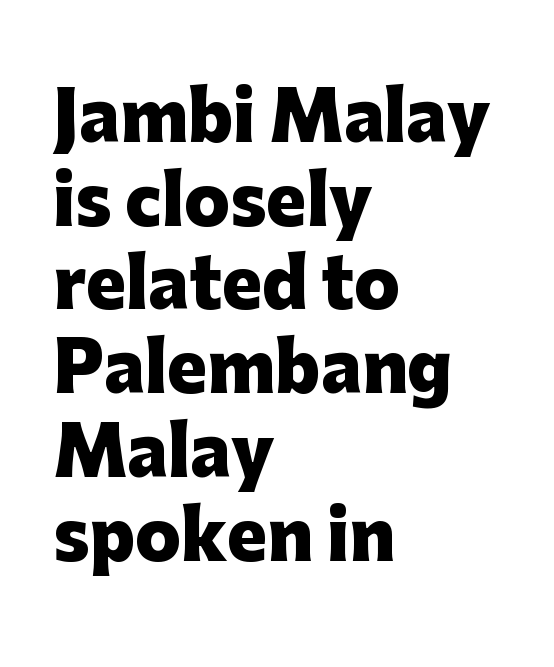
The image shows 67 px heavy sans-serif type, upright; set left-aligned, normal line spacing (1.25x), normal letter spacing, not underlined; low stroke contrast and a medium x-height.
